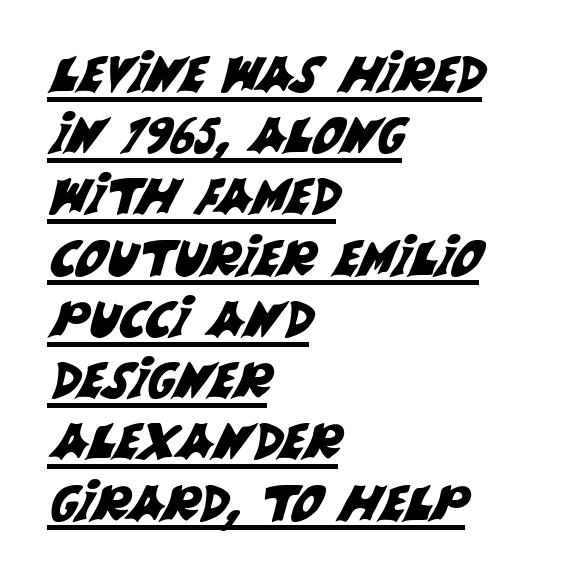
{"serif": "no", "width": "normal", "stroke_contrast": "medium", "x_height": "large", "monospaced": "no", "underline": "yes", "align": "left", "line_spacing": "normal", "line_spacing_ratio": 1.25, "letter_spacing": "normal", "letter_spacing_em": 0.0, "glyph_px": 49}
